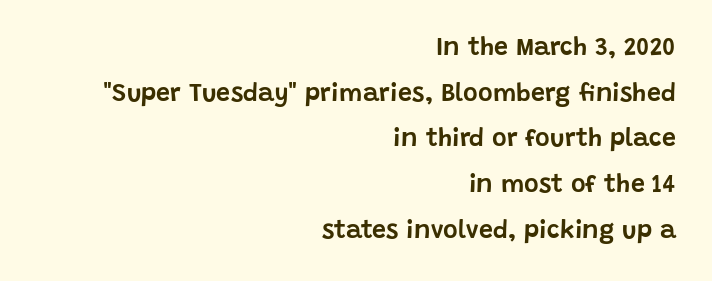
The image shows 25 px text type, upright; set right-aligned, line spacing 1.83x, normal letter spacing, not underlined.
